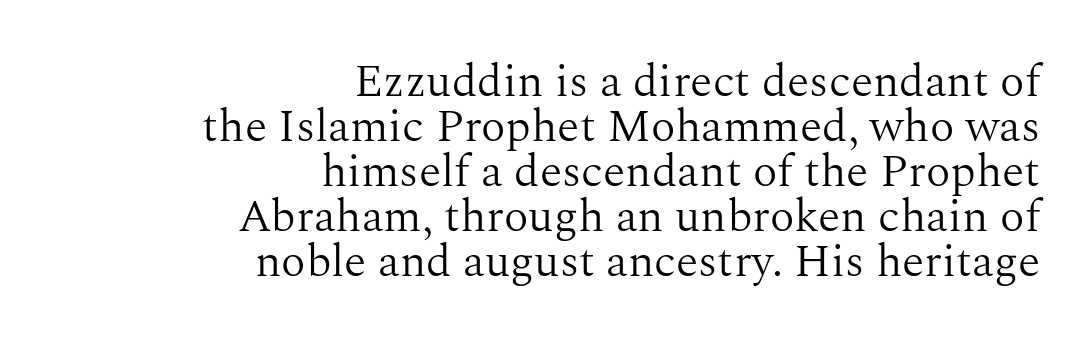
The image shows 46 px light serif type, upright; set right-aligned, tight line spacing (0.98x), normal letter spacing, not underlined; medium stroke contrast and a medium x-height.
